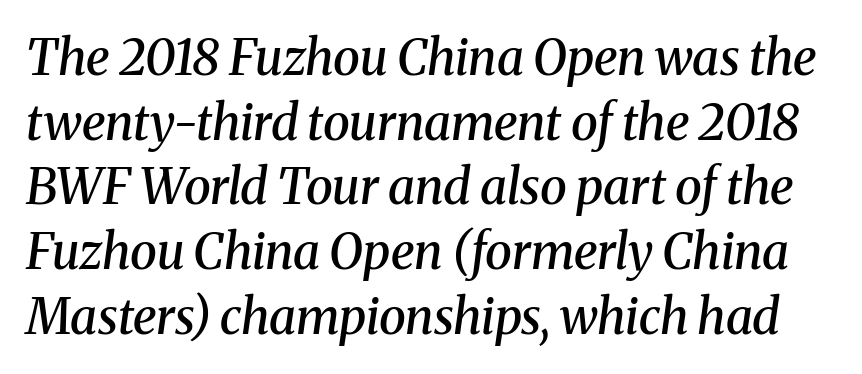
The image shows 49 px semibold serif type, italic (leaning right); set normal line spacing (1.32x), normal letter spacing, not underlined; medium stroke contrast and a medium x-height.
